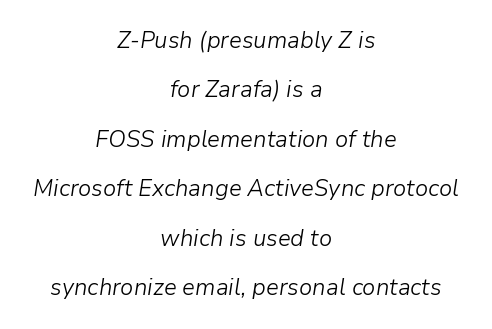
{"italic": "yes", "lean": "right", "slant_degrees": 9, "bold": "no", "underline": "no", "align": "center", "line_spacing": "loose", "line_spacing_ratio": 2.15, "letter_spacing": "normal", "letter_spacing_em": 0.0, "glyph_px": 23}
